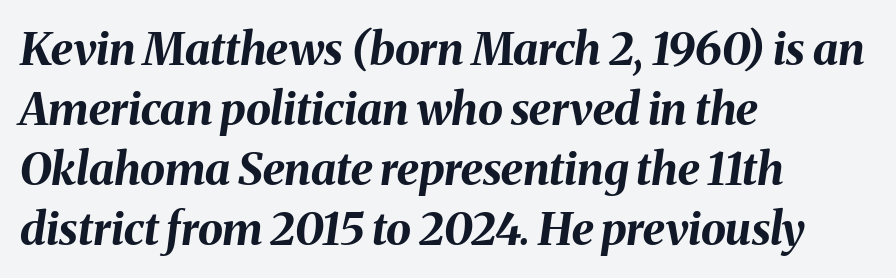
Heavy, bold letterforms. The text carries the slant typical of an italic or oblique font. This sample has the flowing, uneven cadence of proportional lettering. Check the space under the baseline: it is left empty. Notice how descenders clear the ascenders below comfortably — that's standard leading.
